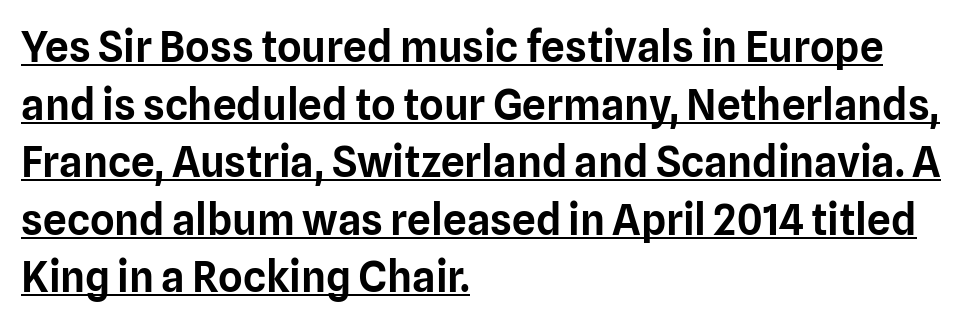
{"serif": "no", "italic": "no", "width": "normal", "stroke_contrast": "low", "x_height": "medium", "monospaced": "no", "underline": "yes", "align": "left", "line_spacing": "normal", "line_spacing_ratio": 1.37, "letter_spacing": "normal", "letter_spacing_em": 0.0, "glyph_px": 42}
